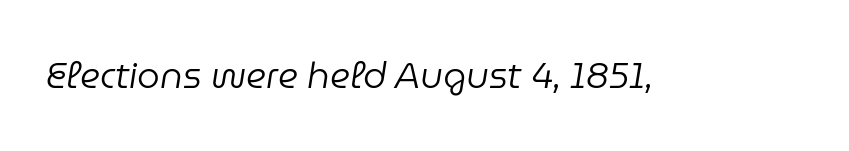
Inter-character spacing is left at the font's built-in metrics. The face used here has a pronounced slope to its letters. You could not count columns in this text — the font is proportionally spaced. Weight: in the light-to-regular range. The baseline area is clear.
